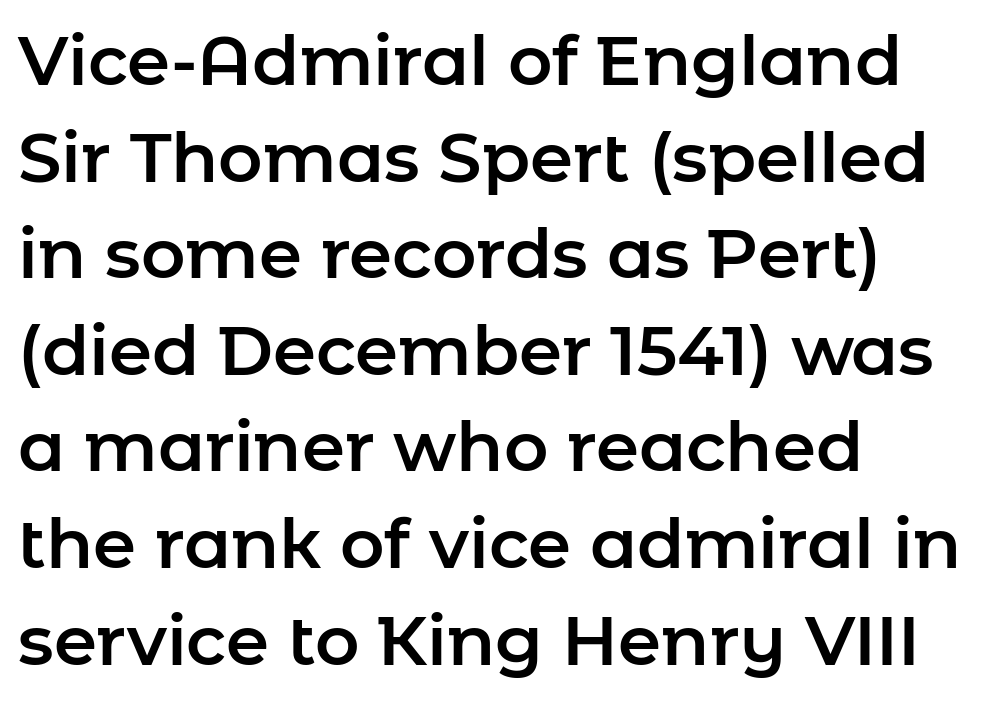
The image shows 69 px sans-serif type, upright; set left-aligned, normal line spacing (1.4x), normal letter spacing, not underlined; low stroke contrast and a medium x-height.
